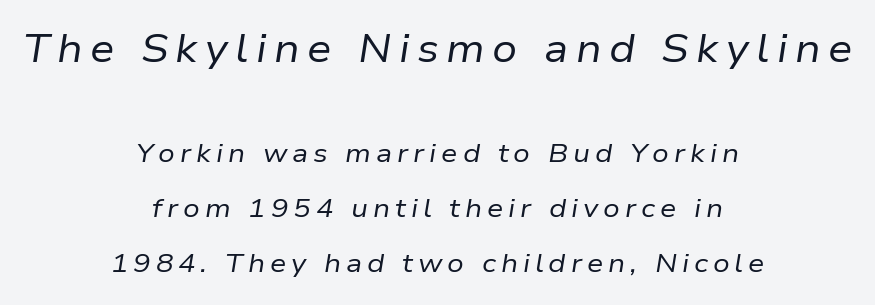
Q: Is the text bold? A: No.
Q: Is the text italic (slanted)? A: Yes, it leans right by about 9 degrees.
Q: Is the text underlined? A: No.
Q: How is the paragraph aligned? A: Centered.
Q: Is the spacing between lines tight, normal or loose? A: Loose.
Q: Which block of text is set in a larger size, the first (top) or the second (bottom)? A: The first (top) one.
Q: Width (condensed, normal, or wide)? A: Normal.
Q: Stroke contrast? A: Low.
Q: x-height? A: Medium.
Q: Monospaced? A: No.
